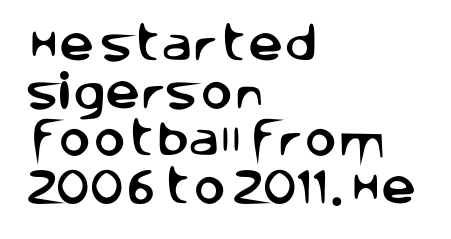
Look at the bottom of the vertical strokes: they stop flat, with no serifs. A typesetter would call this proportional, since set widths differ per character. Does the copy run flush right? No — it runs flush left. Notice how the stems are strictly vertical — no italics here.
